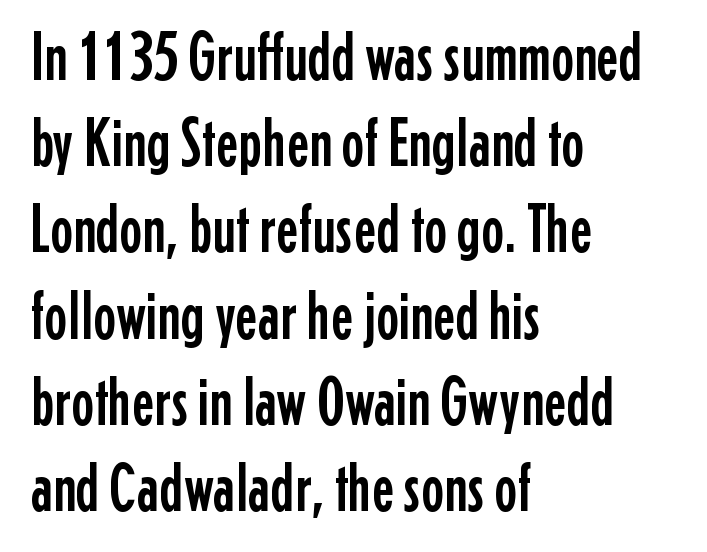
The letters advance in unequal steps, a hallmark of proportional type. The face used here is rendered with its standard letterfit. The characters display no serif detailing; their extremities are plain. Every row of glyphs begins at an identical x-position on the left.
